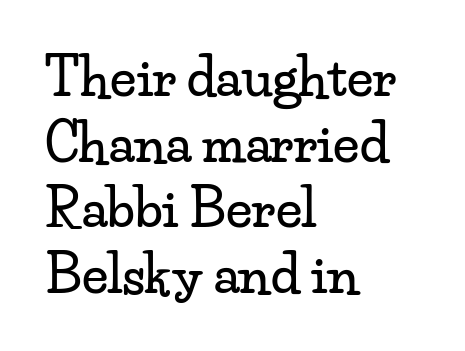
The image shows 52 px wide serif type, upright; set left-aligned, normal line spacing (1.26x), normal letter spacing, not underlined; low stroke contrast and a small x-height.
